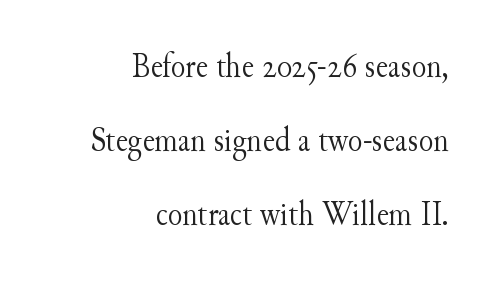
The image shows 34 px light serif type, upright; set right-aligned, loose line spacing (2.17x), normal letter spacing, not underlined; medium stroke contrast and a small x-height.
